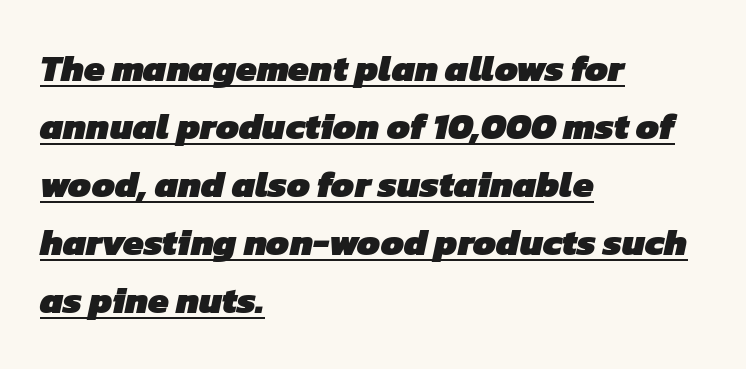
A typographer would call this underscored text. How heavy is the stroke? Heavy — this is a bold. Successive baselines arrive at the customary interval. Think of a printed novel: that variable character pitch is what you see here. The letters sit at their default tracking, neither squeezed nor spread. Casual observation: everything's shoved over to the left.
